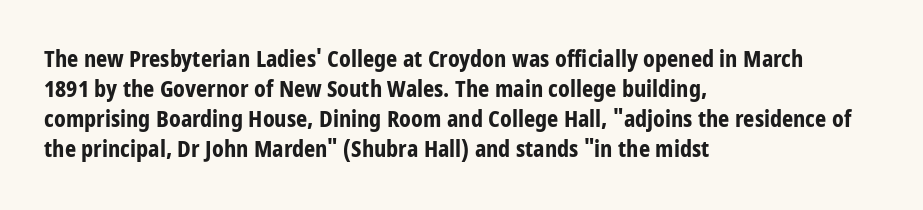
The paragraph shown leans on its left margin. This block has exactly the height ordinary leading produces. Italic: no, the glyphs are upright roman. The baseline area is clear.
